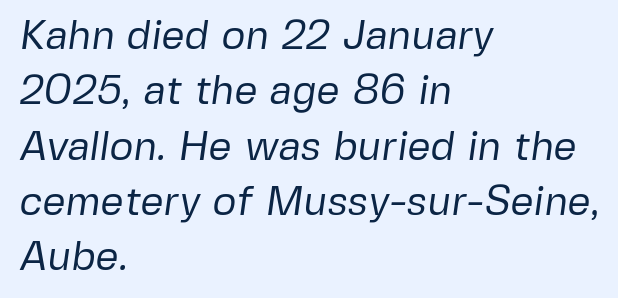
{"serif": "no", "bold": "no", "weight": "regular", "width": "normal", "stroke_contrast": "low", "x_height": "medium", "monospaced": "no", "underline": "no", "align": "left", "line_spacing": "normal", "line_spacing_ratio": 1.35, "letter_spacing": "normal", "letter_spacing_em": 0.0, "glyph_px": 41}
